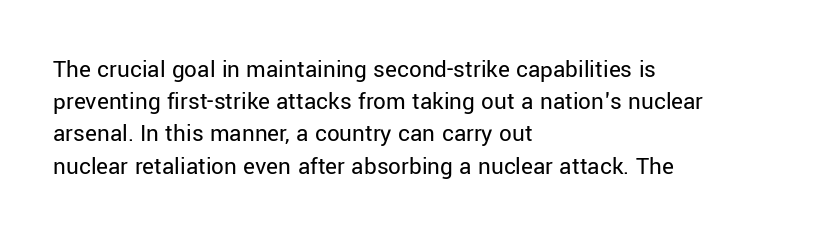
The image shows 25 px text type, upright; set left-aligned, normal line spacing (1.29x), normal letter spacing, not underlined.
